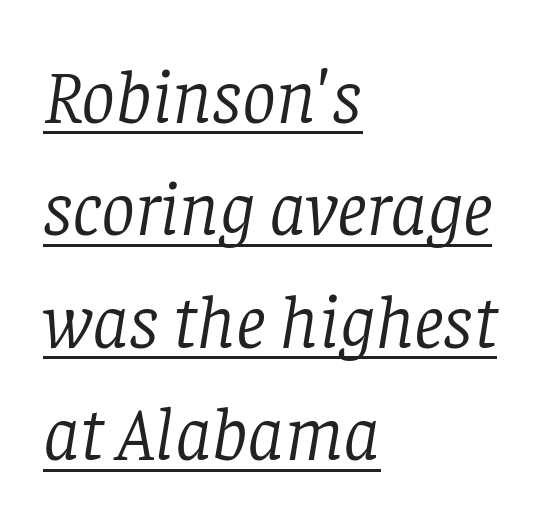
Looking at the ascenders, they clearly lean. Think standard paragraph weight, or any step lighter than that. These lines keep a tight, regular rhythm from letter to letter. Is there much room between lines? A standard amount, neither cramped nor airy. The paragraph has a hard left edge and a soft right edge. These lines are rendered in a variable-pitch font.
